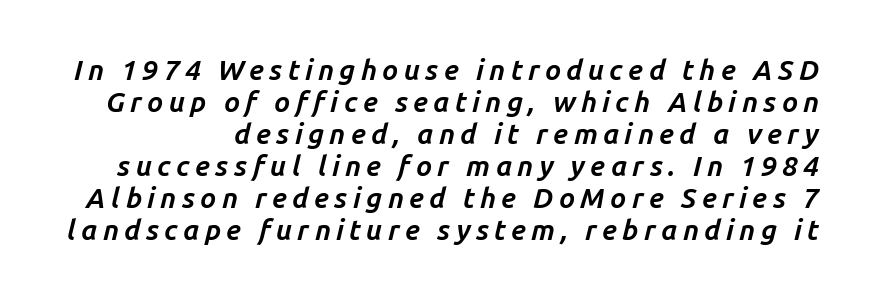
The image shows 28 px bold type, italic (leaning right); set tight line spacing (1.14x), not underlined; low stroke contrast and a medium x-height.
